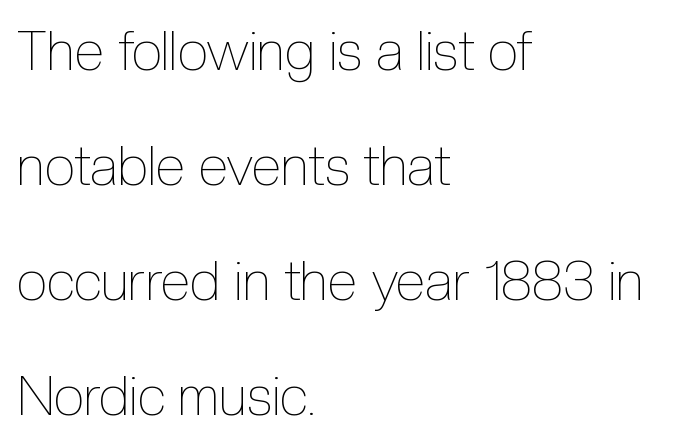
{"italic": "no", "bold": "no", "weight": "thin", "width": "condensed", "x_height": "medium", "monospaced": "no", "underline": "no", "align": "left", "line_spacing": "loose", "line_spacing_ratio": 2.09, "letter_spacing": "normal", "letter_spacing_em": 0.0, "glyph_px": 55}
